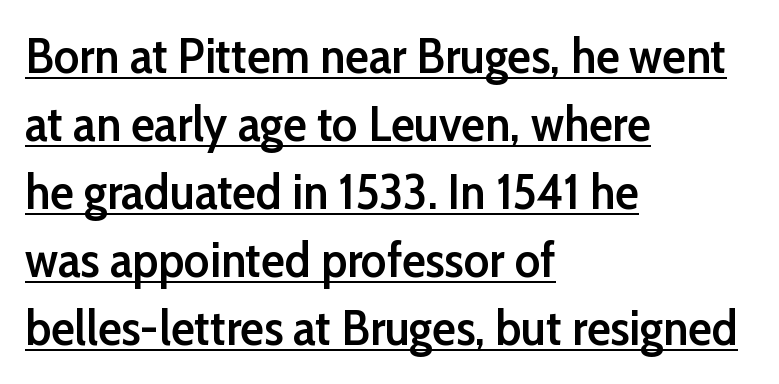
{"serif": "no", "italic": "no", "bold": "semi", "weight": "semibold", "width": "normal", "stroke_contrast": "low", "x_height": "medium", "monospaced": "no", "underline": "yes", "align": "left", "line_spacing": "normal", "line_spacing_ratio": 1.39, "letter_spacing": "normal", "letter_spacing_em": 0.0, "glyph_px": 49}
